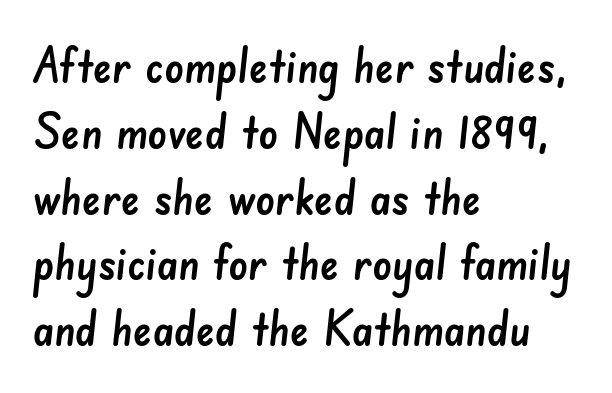
Q: Is the typeface a serif or a sans-serif typeface? A: Sans-serif.
Q: Is the text underlined? A: No.
Q: How is the paragraph aligned? A: Left-aligned.
Q: Is the spacing between letters normal or unusually wide? A: Normal.
Q: Is the spacing between lines tight, normal or loose? A: Normal.
Q: Width (condensed, normal, or wide)? A: Normal.
Q: Stroke contrast? A: Low.
Q: x-height? A: Small.
Q: Monospaced? A: No.
